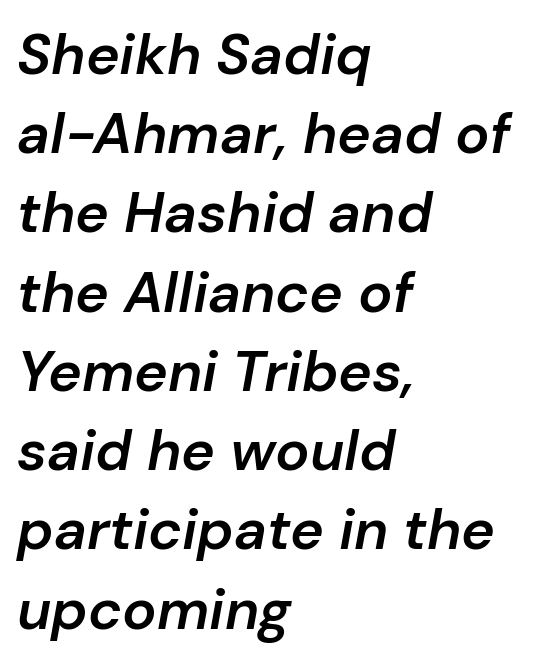
Q: Is the text bold? A: Semi-bold.
Q: Is the text italic (slanted)? A: Yes, it leans right by about 10 degrees.
Q: Is the text underlined? A: No.
Q: How is the paragraph aligned? A: Left-aligned.
Q: Is the spacing between letters normal or unusually wide? A: Normal.
Q: Is the spacing between lines tight, normal or loose? A: Normal.
Q: Width (condensed, normal, or wide)? A: Normal.
Q: Stroke contrast? A: Low.
Q: x-height? A: Medium.
Q: Monospaced? A: No.
